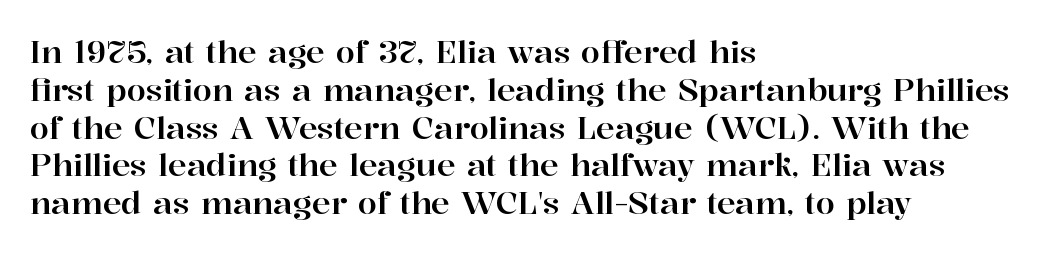
The image shows 31 px serif type, upright; set left-aligned, line spacing 1.22x, normal letter spacing, not underlined; high stroke contrast and a medium x-height.
